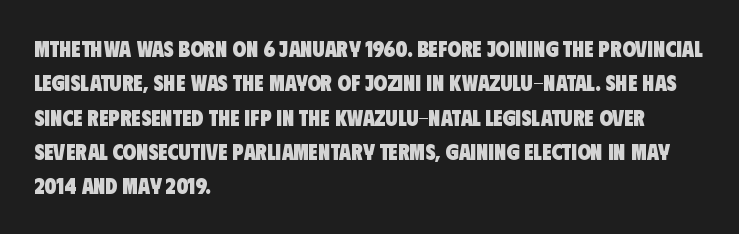
The image shows 22 px bold type; set left-aligned, normal line spacing (1.56x), normal letter spacing, not underlined.
